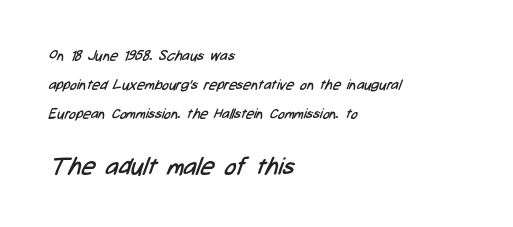
{"bold": "no", "underline": "no", "align": "left", "line_spacing": "loose", "line_spacing_ratio": 2.06, "letter_spacing": "normal", "letter_spacing_em": 0.0, "larger_block": "second", "size_ratio": 1.71, "glyph_px": 24}
